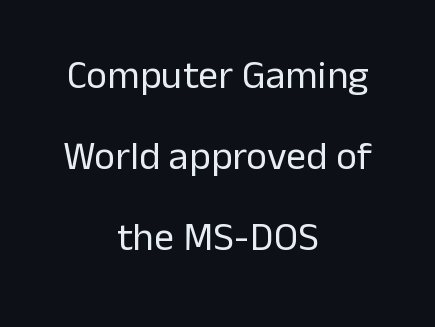
The image shows 40 px regular-weight sans-serif type, upright; set centered, loose line spacing (2.03x), normal letter spacing, not underlined; low stroke contrast and a medium x-height.
